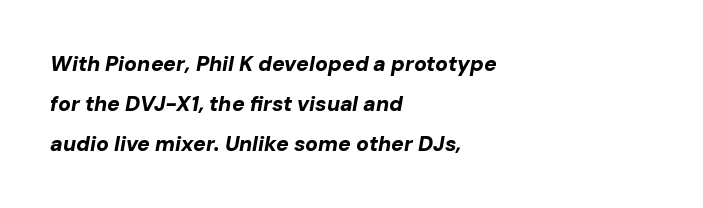
Tracking here is standard; glyphs follow each other at the usual distance. Observe the lean: these are italic letterforms. Line beginnings align vertically; line endings do not. A bare baseline throughout the passage.
